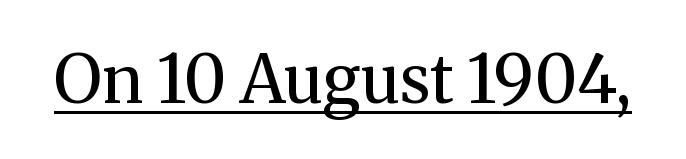
Q: Is the text bold? A: No.
Q: Is the text italic (slanted)? A: No, it is upright.
Q: Is the typeface a serif or a sans-serif typeface? A: Serif.
Q: Is the text underlined? A: Yes.
Q: Is the spacing between letters normal or unusually wide? A: Normal.
Q: Width (condensed, normal, or wide)? A: Normal.
Q: Stroke contrast? A: Medium.
Q: x-height? A: Medium.
Q: Monospaced? A: No.
